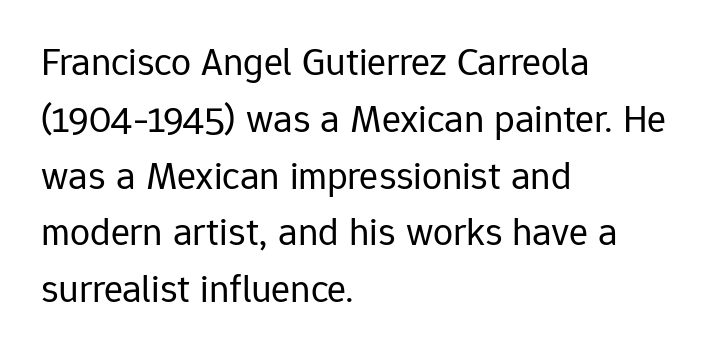
Is the type heavy? It reads as light-to-regular instead. Think of a printed novel: that variable character pitch is what you see here. This rendering employs a face without finishing strokes, i.e., a sans-serif. A roman cut, with each character standing at attention.
